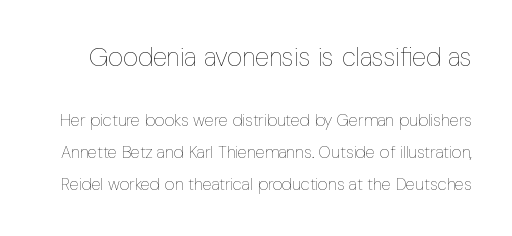
Q: Is the text bold? A: No.
Q: Is the text italic (slanted)? A: No, it is upright.
Q: Is the text underlined? A: No.
Q: Is the spacing between letters normal or unusually wide? A: Normal.
Q: Which block of text is set in a larger size, the first (top) or the second (bottom)? A: The first (top) one.
